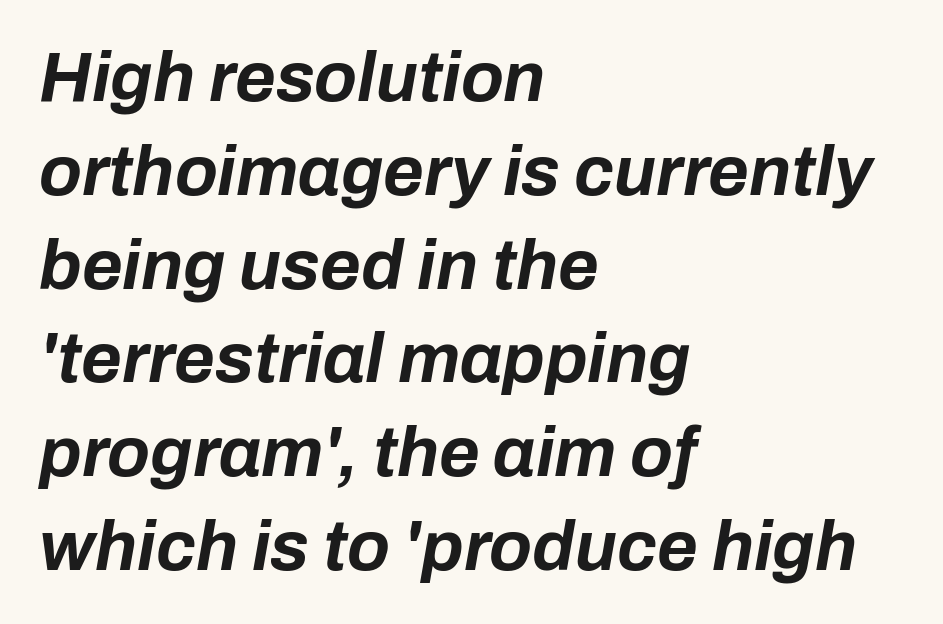
Notice how the stems are inclined rather than vertical — that's the hallmark of italics. A typesetter would call this proportional, since set widths differ per character. The line texture is even and compact thanks to regular tracking. Beneath every word, the page is bare. One-word summary of the alignment: left. What weight is shown? A full bold with thick strokes.
